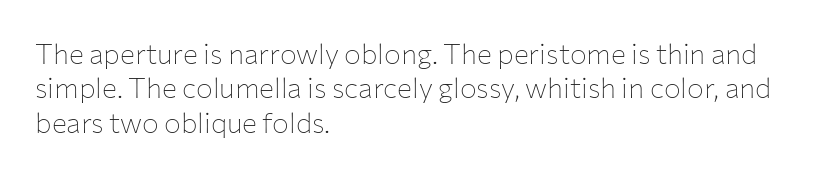
The image shows 28 px thin sans-serif type, upright; set left-aligned, line spacing 1.23x, normal letter spacing, not underlined; low stroke contrast and a medium x-height.
